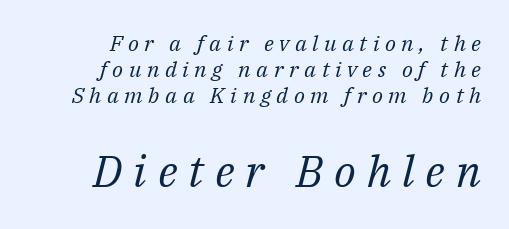
{"serif": "yes", "italic": "yes", "lean": "right", "slant_degrees": 14, "bold": "no", "weight": "regular", "width": "normal", "stroke_contrast": "medium", "x_height": "medium", "monospaced": "no", "underline": "no", "align": "right", "line_spacing_ratio": 1.18, "letter_spacing": "wide", "letter_spacing_em": 0.25, "larger_block": "second", "size_ratio": 2.0, "glyph_px": 44}
